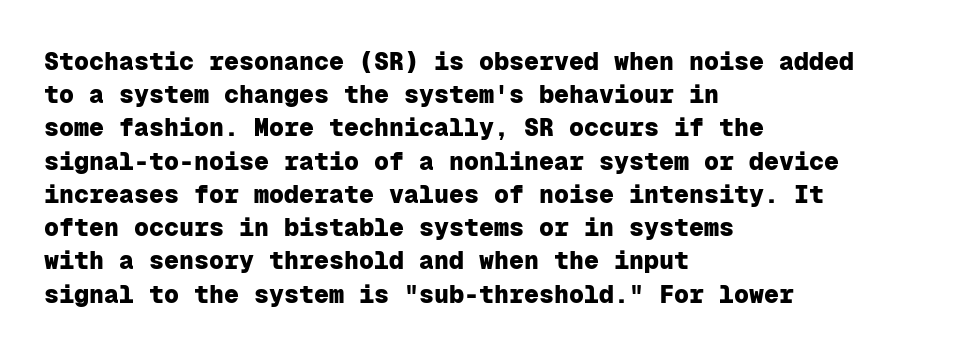
{"italic": "no", "bold": "yes", "underline": "no", "align": "left", "line_spacing": "normal", "line_spacing_ratio": 1.33, "letter_spacing": "normal", "letter_spacing_em": 0.0, "glyph_px": 25}
